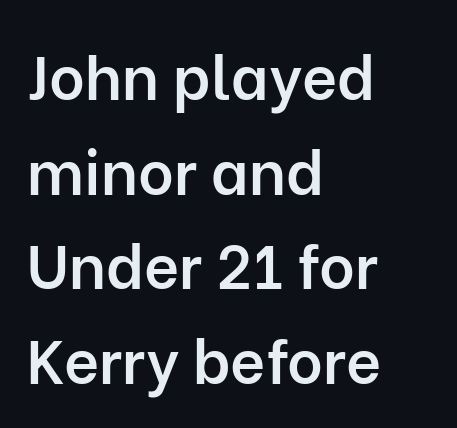
Q: Is the text bold? A: Semi-bold.
Q: Is the text italic (slanted)? A: No, it is upright.
Q: Is the typeface a serif or a sans-serif typeface? A: Sans-serif.
Q: Is the text underlined? A: No.
Q: How is the paragraph aligned? A: Left-aligned.
Q: Is the spacing between letters normal or unusually wide? A: Normal.
Q: Is the spacing between lines tight, normal or loose? A: Normal.
Q: Width (condensed, normal, or wide)? A: Normal.
Q: Stroke contrast? A: Low.
Q: x-height? A: Medium.
Q: Monospaced? A: No.
